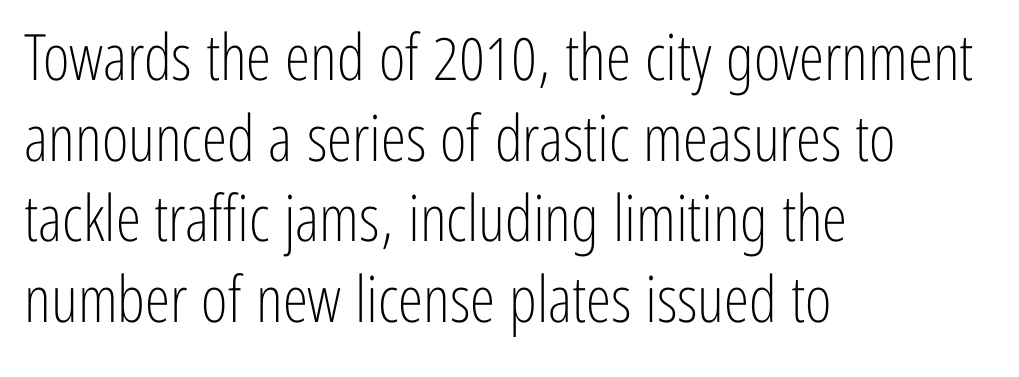
The face used here is proportionally spaced, like ordinary book or web type. Normally led — the rows are evenly, conventionally spaced. Is the type heavy? It reads as light-to-regular instead. Tracking here is standard; glyphs follow each other at the usual distance. The setting favours the left margin, as ordinary paragraphs usually do.
